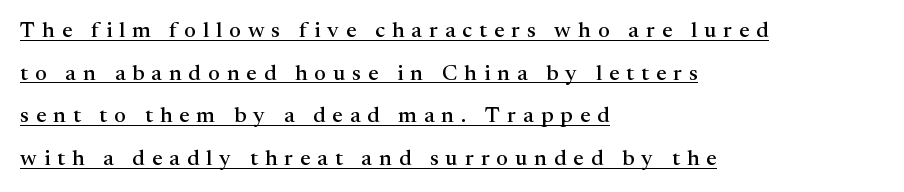
{"italic": "no", "underline": "yes", "align": "left", "line_spacing": "loose", "line_spacing_ratio": 1.94, "letter_spacing": "wide", "letter_spacing_em": 0.32, "glyph_px": 22}
